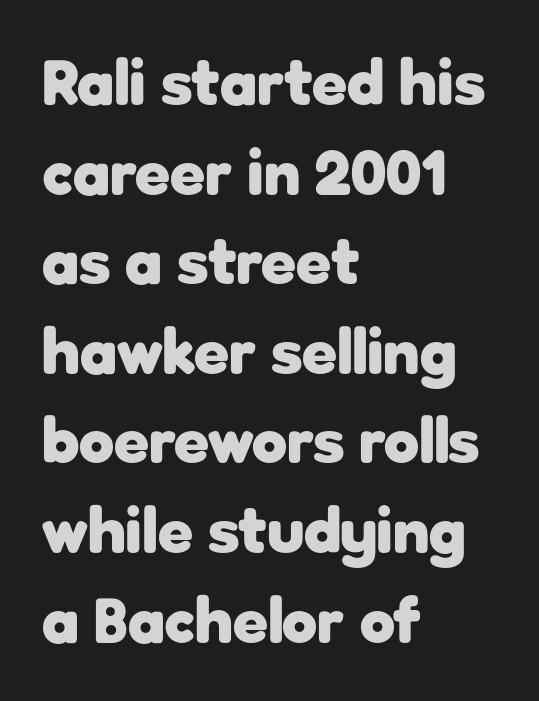
{"serif": "no", "italic": "no", "bold": "yes", "weight": "heavy", "width": "normal", "stroke_contrast": "low", "x_height": "medium", "monospaced": "no", "underline": "no", "align": "left", "line_spacing": "normal", "line_spacing_ratio": 1.4, "letter_spacing": "normal", "letter_spacing_em": 0.0, "glyph_px": 64}
